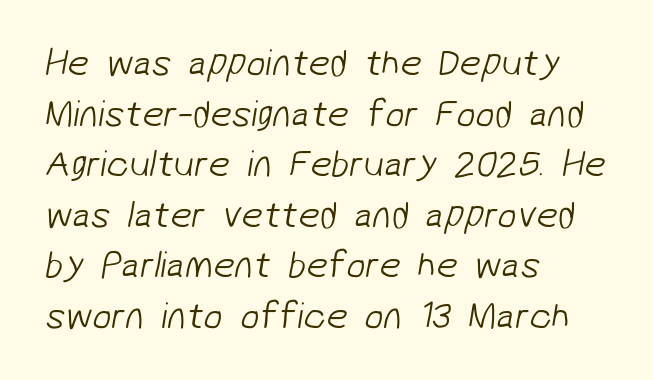
The line texture is even and compact thanks to regular tracking. The rendering uses natural spacing where letterforms have individual widths. Summary of vertical rhythm: regular, with standard interline spacing. The lines in this sample share a left origin and differ only in where they stop. Unlike a traditional serif, this face leaves its strokes unadorned. Each row of text sits above clean, open space.
